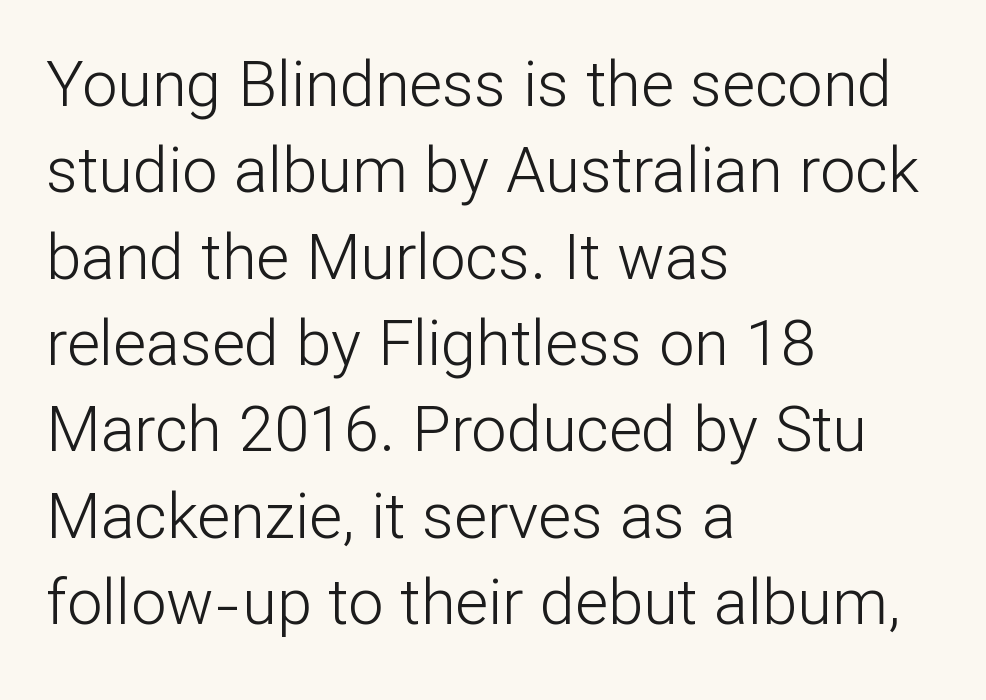
Reading down the column, the eye jumps a familiar distance to each next line. Standard letterfit; no display-style spreading of the glyphs. If you drew a line through each stem, it would be perfectly vertical. In CSS terms this would be text-align: left.
